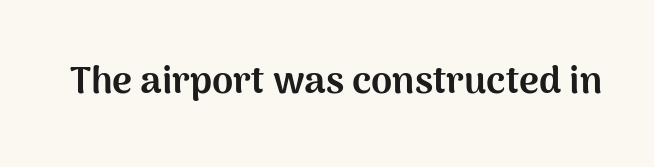
{"serif": "no", "italic": "no", "bold": "yes", "weight": "bold", "width": "normal", "stroke_contrast": "medium", "x_height": "medium", "monospaced": "no", "underline": "no", "letter_spacing": "normal", "letter_spacing_em": 0.0, "glyph_px": 38}
